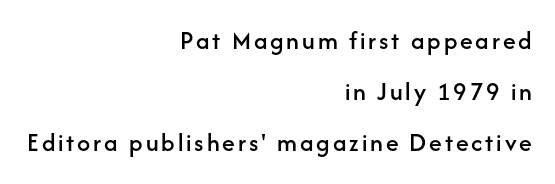
The image shows 26 px text type, upright; set right-aligned, loose line spacing (1.97x), not underlined.
